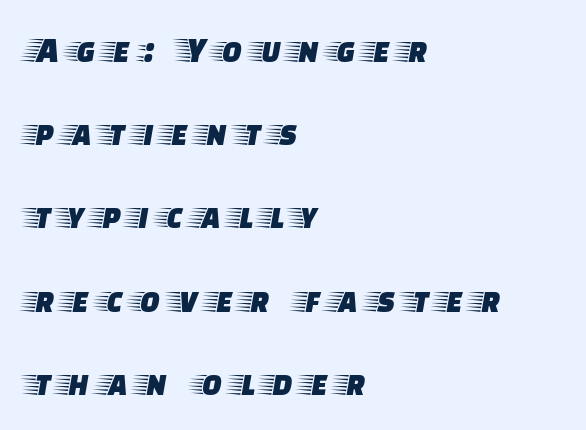
Q: Is the text italic (slanted)? A: Yes.
Q: Is the typeface a serif or a sans-serif typeface? A: Serif.
Q: Is the text underlined? A: No.
Q: How is the paragraph aligned? A: Left-aligned.
Q: Is the spacing between letters normal or unusually wide? A: Unusually wide.
Q: Is the spacing between lines tight, normal or loose? A: Loose.
Q: Width (condensed, normal, or wide)? A: Wide.
Q: Stroke contrast? A: Low.
Q: x-height? A: Large.
Q: Monospaced? A: No.
